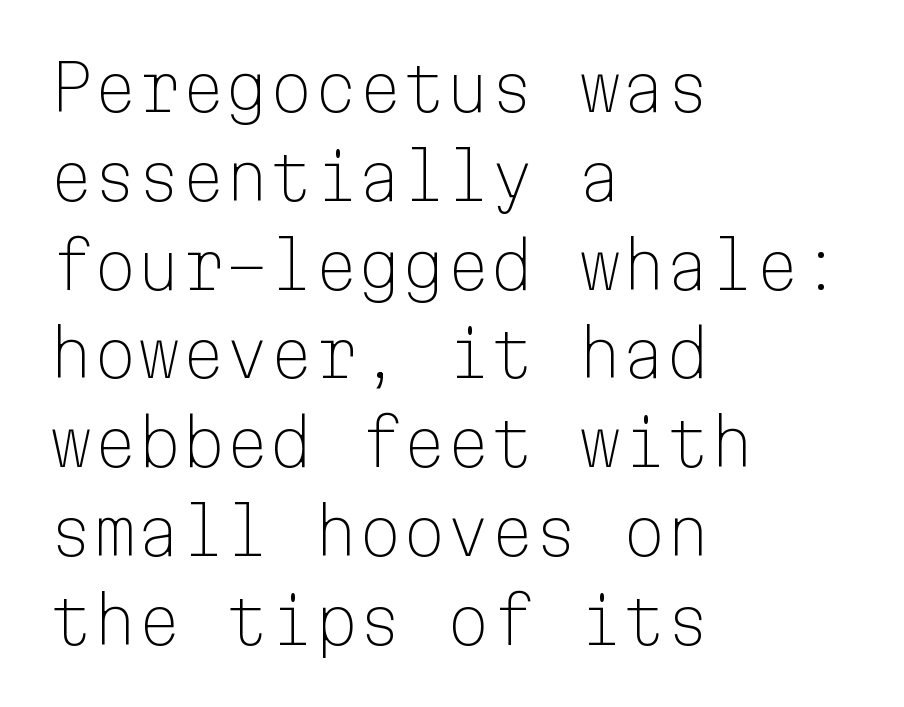
Caption: face not bold, strokes unweighted. The designer left line spacing at the default. Designer's note — italics off, roman on. Every character here occupies the same horizontal width, giving the sample a typewriter-like rhythm.
